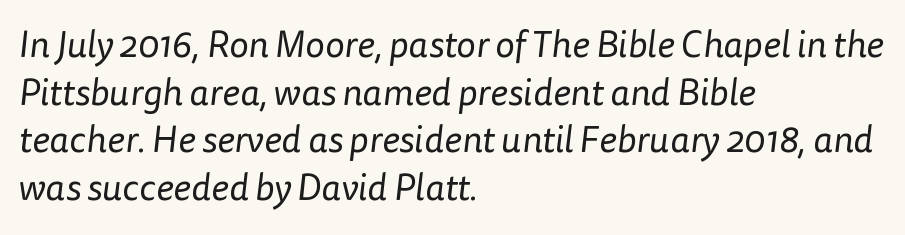
Q: Is the text bold? A: No.
Q: Is the typeface a serif or a sans-serif typeface? A: Sans-serif.
Q: Is the text underlined? A: No.
Q: How is the paragraph aligned? A: Left-aligned.
Q: Is the spacing between letters normal or unusually wide? A: Normal.
Q: Is the spacing between lines tight, normal or loose? A: Normal.
Q: Width (condensed, normal, or wide)? A: Normal.
Q: Stroke contrast? A: Low.
Q: x-height? A: Medium.
Q: Monospaced? A: No.
